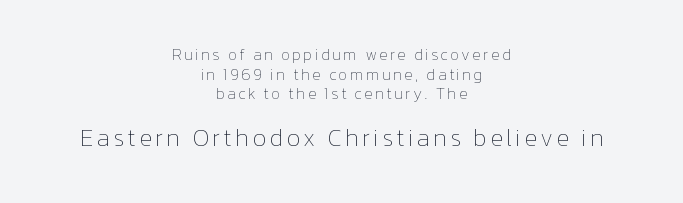
Every stem runs plumb, perpendicular to the baseline. The weight would be labelled regular, book, light, or lighter still. Type without underlining. The rag falls on both sides of this text block equally.
